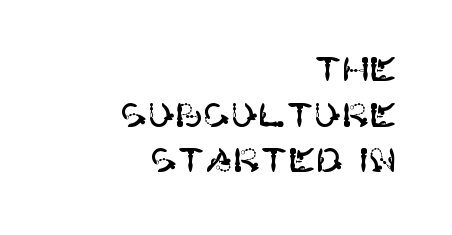
The image shows 33 px sans-serif type, upright; set right-aligned, normal line spacing (1.38x), normal letter spacing, not underlined; high stroke contrast and a large x-height.
